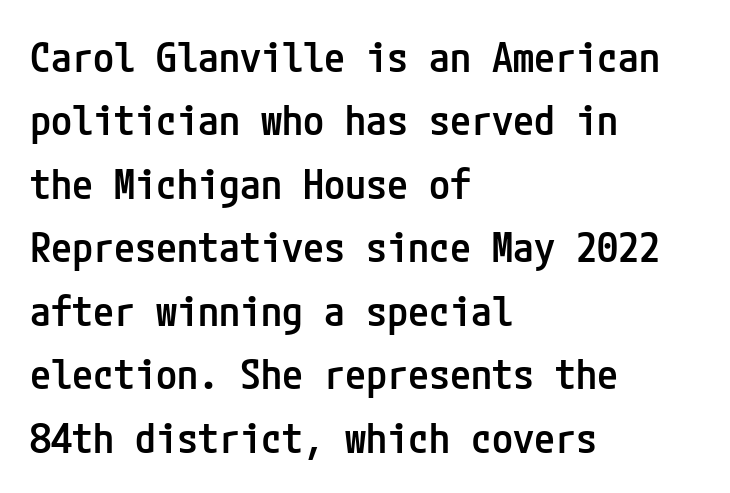
The image shows 42 px semibold, condensed sans-serif type, upright; set left-aligned, normal line spacing (1.51x), normal letter spacing, not underlined; low stroke contrast and a medium x-height.
